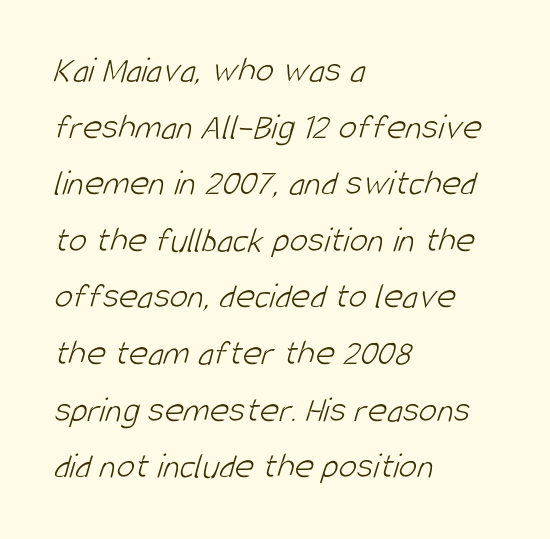
Q: Is the text bold? A: No.
Q: Is the typeface a serif or a sans-serif typeface? A: Sans-serif.
Q: Is the text underlined? A: No.
Q: How is the paragraph aligned? A: Left-aligned.
Q: Is the spacing between letters normal or unusually wide? A: Normal.
Q: Is the spacing between lines tight, normal or loose? A: Normal.
Q: Width (condensed, normal, or wide)? A: Condensed.
Q: Stroke contrast? A: Low.
Q: x-height? A: Large.
Q: Monospaced? A: No.
